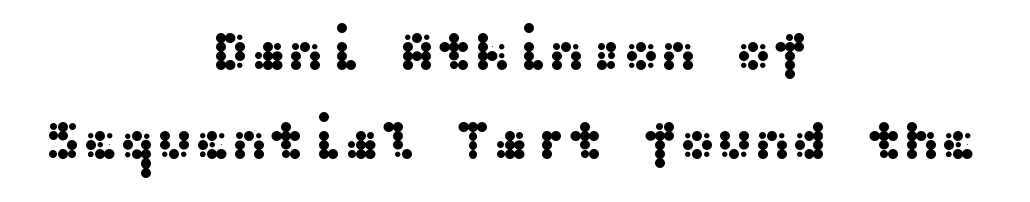
You could call the tracking neutral — neither tight nor loose. Italic? Not at all — the glyphs are vertical. Quick note: underline off. Students, observe: this is what conventionally led text looks like. Unlike a traditional serif, this face leaves its strokes unadorned.
